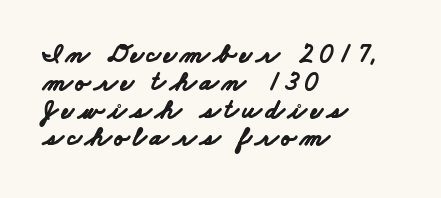
Q: Is the text bold? A: Yes.
Q: Is the text underlined? A: No.
Q: How is the paragraph aligned? A: Left-aligned.
Q: Is the spacing between lines tight, normal or loose? A: Tight.
